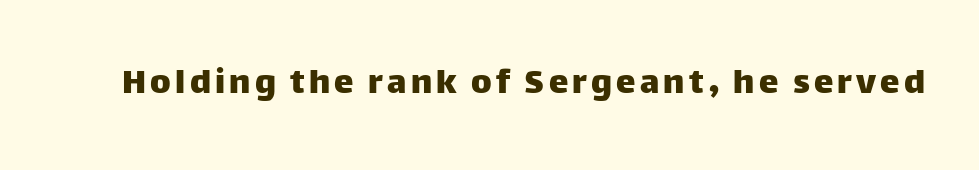
The image shows 39 px sans-serif type, upright; set not underlined; low stroke contrast and a large x-height.
